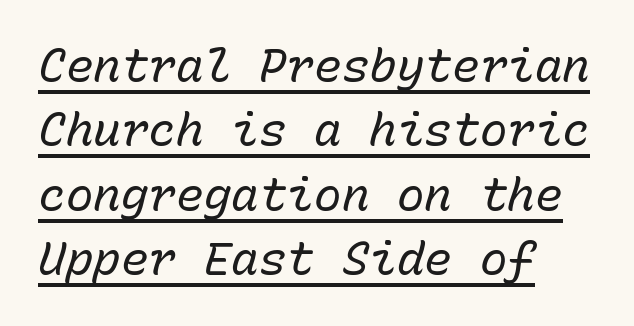
Leading: standard. These lines were composed using italics. Note the uniform advance width — an 'i' takes as much space as an 'm'. Where is the straight margin? On the left. Weight: in the light-to-regular range. Words appear dense and cohesive because spacing is normal.
